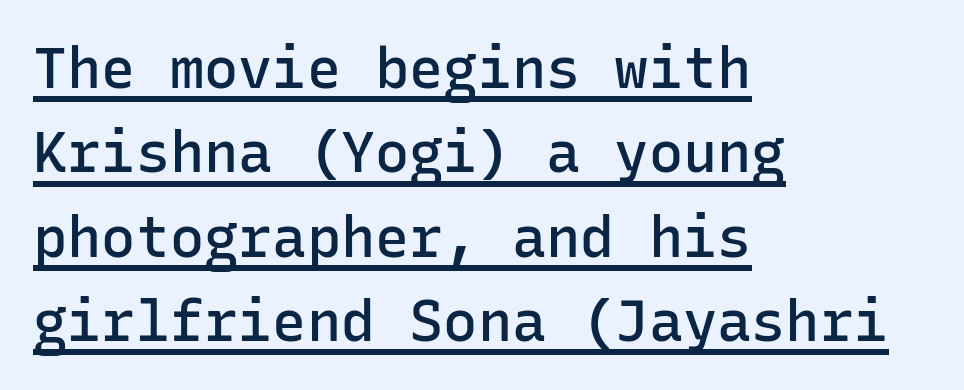
Q: Is the text bold? A: Semi-bold.
Q: Is the text italic (slanted)? A: No, it is upright.
Q: Is the typeface a serif or a sans-serif typeface? A: Sans-serif.
Q: Is the text underlined? A: Yes.
Q: How is the paragraph aligned? A: Left-aligned.
Q: Is the spacing between letters normal or unusually wide? A: Normal.
Q: Is the spacing between lines tight, normal or loose? A: Normal.
Q: Width (condensed, normal, or wide)? A: Normal.
Q: Stroke contrast? A: Low.
Q: x-height? A: Medium.
Q: Monospaced? A: Yes.
